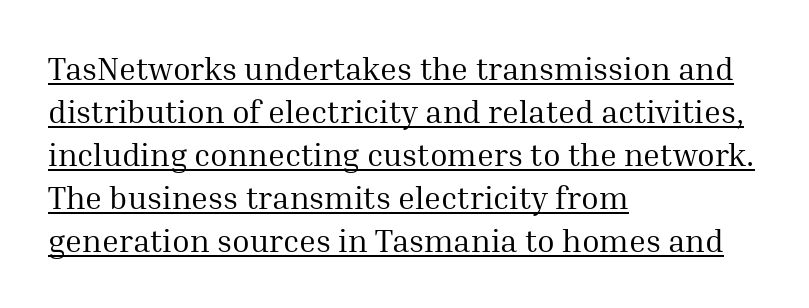
The image shows 32 px regular-weight serif type, upright; set left-aligned, normal line spacing (1.34x), normal letter spacing, underlined; medium stroke contrast and a medium x-height.
